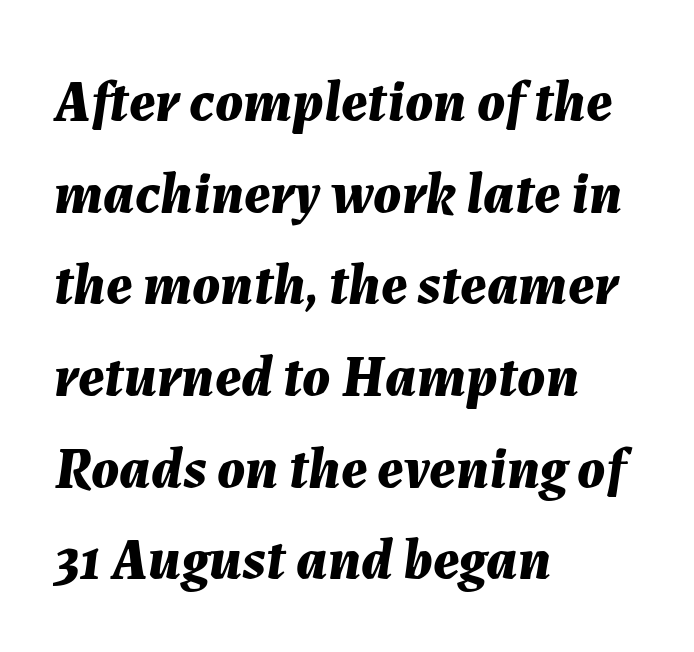
The image shows 58 px bold type, italic (leaning right); set left-aligned, normal line spacing (1.58x), normal letter spacing, not underlined; medium stroke contrast and a medium x-height.
